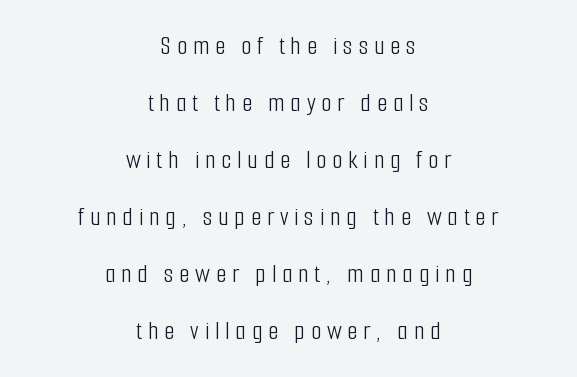
The image shows 27 px text type, upright; set centered, loose line spacing (2.11x), unusually wide letter spacing (+0.21 em), not underlined.
